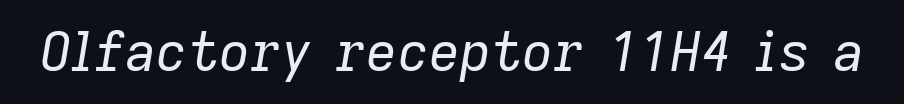
The image shows 54 px regular-weight type, italic (leaning right); set normal letter spacing, not underlined; low stroke contrast and a medium x-height.
